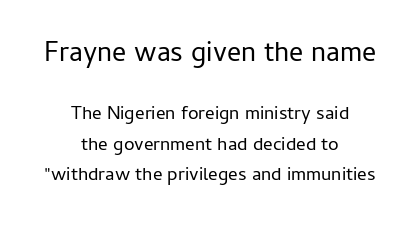
{"serif": "no", "italic": "no", "bold": "no", "weight": "regular", "width": "normal", "stroke_contrast": "low", "x_height": "medium", "monospaced": "no", "underline": "no", "align": "center", "line_spacing": "normal", "line_spacing_ratio": 1.6, "letter_spacing": "normal", "letter_spacing_em": 0.0, "larger_block": "first", "size_ratio": 1.47, "glyph_px": 28}
